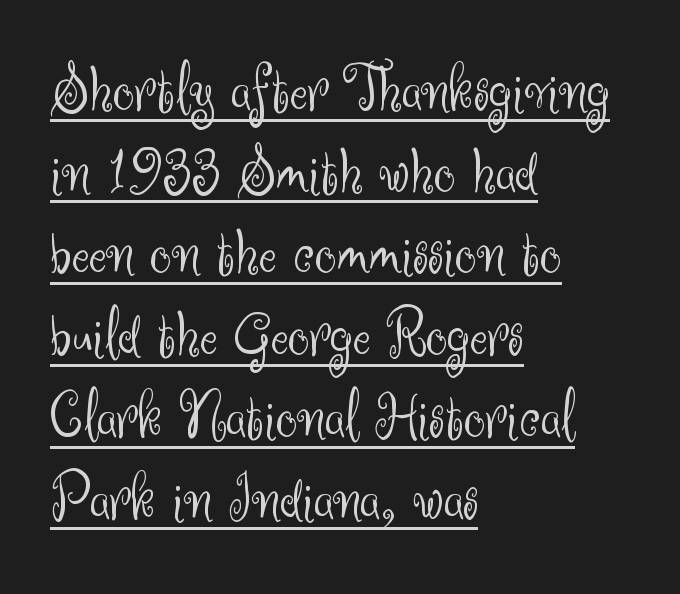
Q: Is the text bold? A: No.
Q: Is the text italic (slanted)? A: No, it is upright.
Q: Is the typeface a serif or a sans-serif typeface? A: Sans-serif.
Q: Is the text underlined? A: Yes.
Q: How is the paragraph aligned? A: Left-aligned.
Q: Is the spacing between letters normal or unusually wide? A: Normal.
Q: Width (condensed, normal, or wide)? A: Normal.
Q: Stroke contrast? A: Medium.
Q: x-height? A: Small.
Q: Monospaced? A: No.
